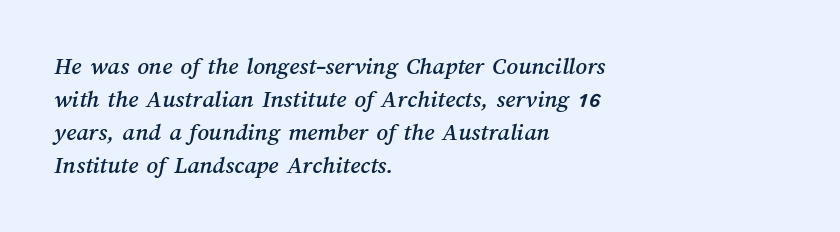
{"underline": "no", "align": "left", "line_spacing": "normal", "line_spacing_ratio": 1.32, "letter_spacing": "normal", "letter_spacing_em": 0.0, "glyph_px": 25}
